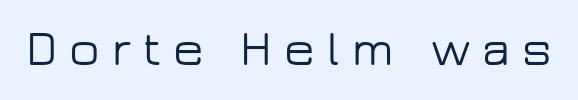
Q: Is the text italic (slanted)? A: No, it is upright.
Q: Is the typeface a serif or a sans-serif typeface? A: Sans-serif.
Q: Is the text underlined? A: No.
Q: Is the spacing between letters normal or unusually wide? A: Unusually wide.
Q: Width (condensed, normal, or wide)? A: Wide.
Q: Stroke contrast? A: Low.
Q: x-height? A: Medium.
Q: Monospaced? A: No.
